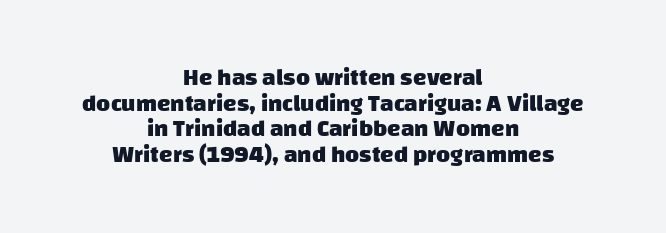
Q: Is the text bold? A: Yes.
Q: Is the text underlined? A: No.
Q: How is the paragraph aligned? A: Centered.
Q: Is the spacing between letters normal or unusually wide? A: Normal.
Q: Is the spacing between lines tight, normal or loose? A: Tight.
